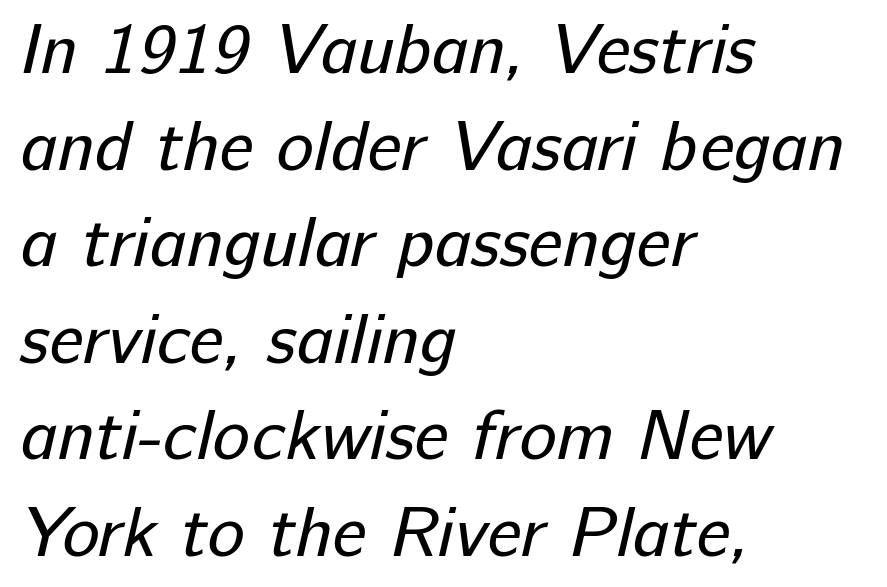
{"serif": "no", "bold": "no", "weight": "regular", "width": "normal", "stroke_contrast": "low", "x_height": "medium", "monospaced": "no", "underline": "no", "align": "left", "line_spacing": "normal", "line_spacing_ratio": 1.38, "letter_spacing": "normal", "letter_spacing_em": 0.0, "glyph_px": 70}
